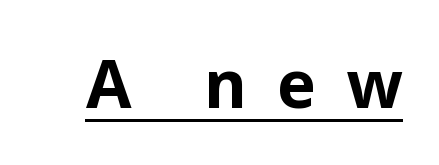
Q: Is the text bold? A: Yes.
Q: Is the text italic (slanted)? A: No, it is upright.
Q: Is the typeface a serif or a sans-serif typeface? A: Sans-serif.
Q: Is the text underlined? A: Yes.
Q: Is the spacing between letters normal or unusually wide? A: Unusually wide.
Q: Width (condensed, normal, or wide)? A: Normal.
Q: Stroke contrast? A: Low.
Q: x-height? A: Medium.
Q: Monospaced? A: No.
